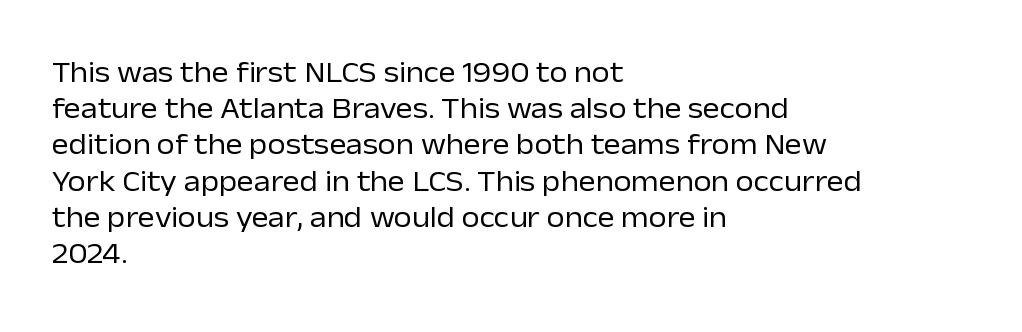
The passage shown is not bold in any degree. This rendering features lettering with no underline. Tall strokes in this sample are plumb rather than angled. Alignment: flush left. Notice how descenders clear the ascenders below comfortably — that's standard leading.
